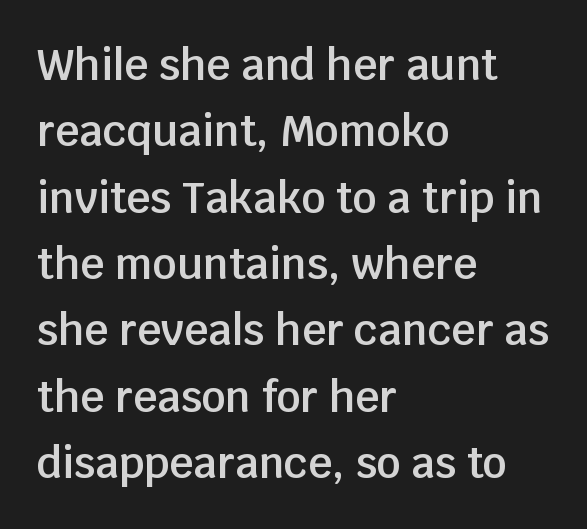
Q: Is the text bold? A: Semi-bold.
Q: Is the text italic (slanted)? A: No, it is upright.
Q: Is the typeface a serif or a sans-serif typeface? A: Sans-serif.
Q: Is the text underlined? A: No.
Q: How is the paragraph aligned? A: Left-aligned.
Q: Is the spacing between letters normal or unusually wide? A: Normal.
Q: Is the spacing between lines tight, normal or loose? A: Normal.
Q: Width (condensed, normal, or wide)? A: Normal.
Q: Stroke contrast? A: Low.
Q: x-height? A: Large.
Q: Monospaced? A: No.
